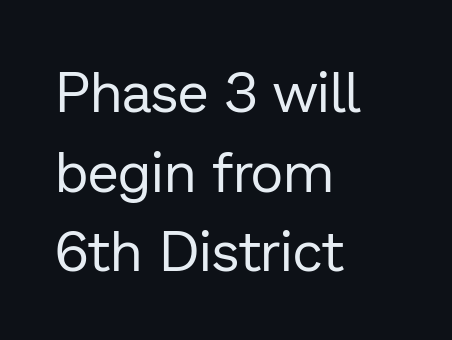
This rendering leaves character spacing at its baseline value. One glance says typical: line gaps are just what's usual. The font sits on the lighter half of the weight spectrum, regular included. The passage shown is typed in a proportional face where columns would drift. The lettering stays uniformly vertical, giving the passage a roman look.
